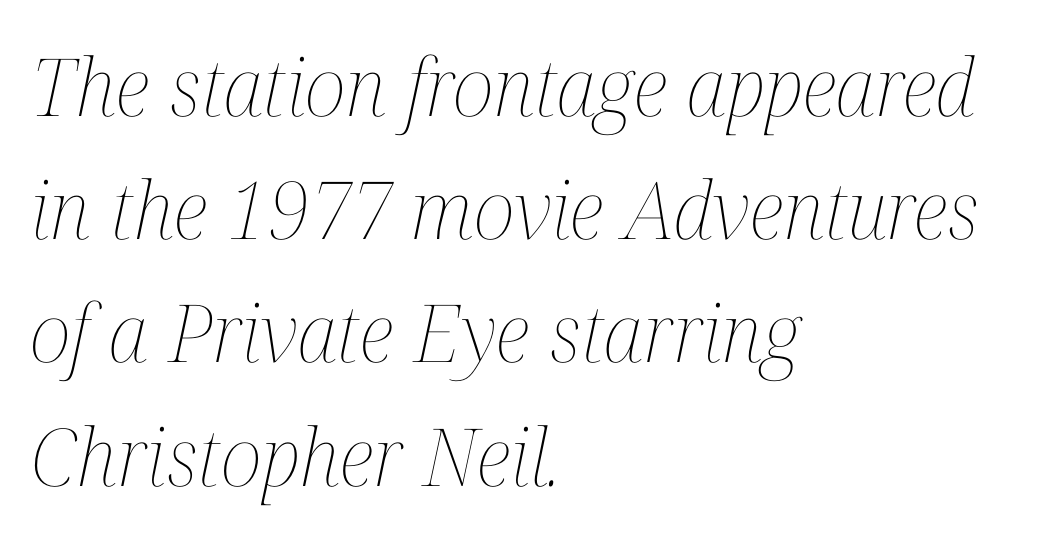
The image shows 80 px thin, condensed type, italic (leaning right); set left-aligned, normal line spacing (1.54x), normal letter spacing, not underlined; medium stroke contrast and a medium x-height.
